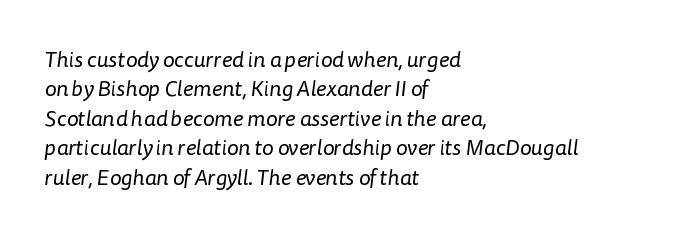
{"bold": "no", "underline": "no", "align": "left", "line_spacing": "normal", "line_spacing_ratio": 1.34, "letter_spacing": "normal", "letter_spacing_em": 0.0, "glyph_px": 22}
